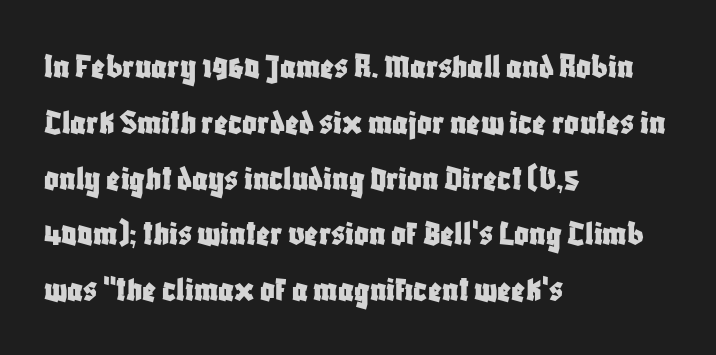
The image shows 36 px condensed sans-serif type, upright; set left-aligned, normal line spacing (1.55x), normal letter spacing, not underlined; low stroke contrast and a large x-height.
